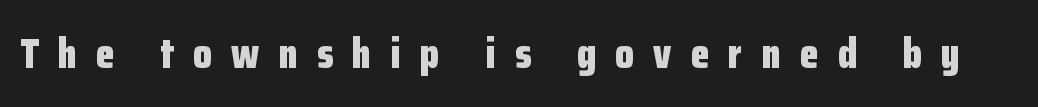
{"serif": "no", "italic": "no", "bold": "yes", "weight": "bold", "width": "condensed", "stroke_contrast": "low", "x_height": "medium", "monospaced": "no", "underline": "no", "letter_spacing": "wide", "letter_spacing_em": 0.46, "glyph_px": 42}
